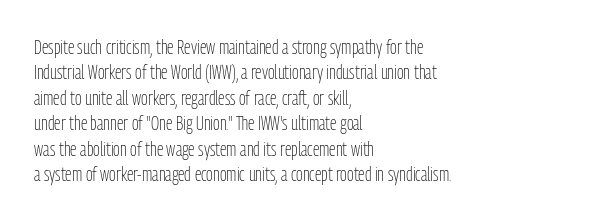
{"italic": "no", "bold": "no", "underline": "no", "align": "left", "line_spacing": "normal", "line_spacing_ratio": 1.27, "letter_spacing": "normal", "letter_spacing_em": 0.0, "glyph_px": 20}
